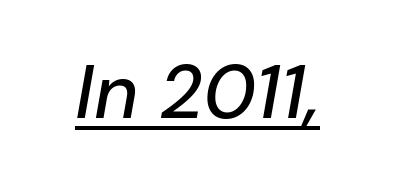
Honestly, the letter spacing is just normal — you wouldn't notice it. Quick note: underline on. Spacing verdict: proportional, widths tailored to each character. This sample uses an oblique cut, with every glyph tilted off the vertical.
